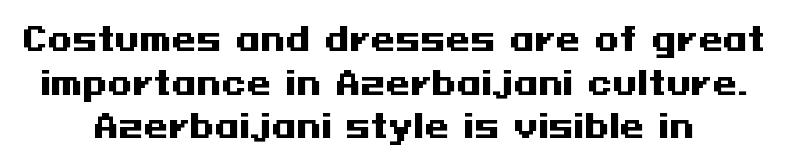
{"serif": "no", "italic": "no", "bold": "yes", "weight": "heavy", "width": "wide", "stroke_contrast": "medium", "x_height": "medium", "underline": "no", "align": "center", "line_spacing": "normal", "line_spacing_ratio": 1.36, "letter_spacing": "normal", "letter_spacing_em": 0.0, "glyph_px": 32}
